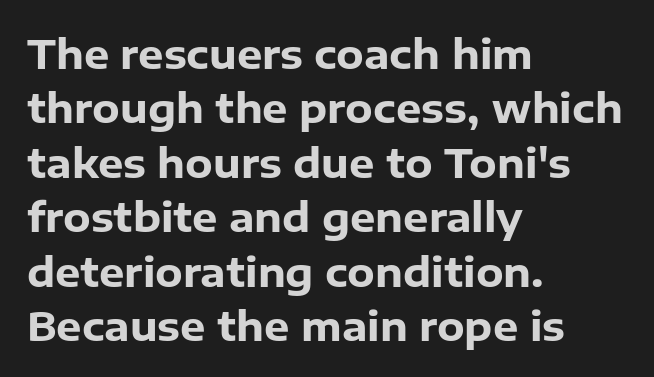
Q: Is the text bold? A: Yes.
Q: Is the text italic (slanted)? A: No, it is upright.
Q: Is the typeface a serif or a sans-serif typeface? A: Sans-serif.
Q: Is the text underlined? A: No.
Q: How is the paragraph aligned? A: Left-aligned.
Q: Is the spacing between letters normal or unusually wide? A: Normal.
Q: Is the spacing between lines tight, normal or loose? A: Normal.
Q: Width (condensed, normal, or wide)? A: Normal.
Q: Stroke contrast? A: Low.
Q: x-height? A: Medium.
Q: Monospaced? A: No.
